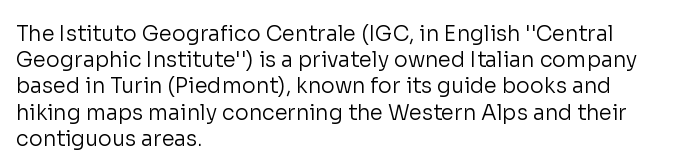
The image shows 21 px text type, upright; set left-aligned, normal line spacing (1.25x), normal letter spacing, not underlined.
